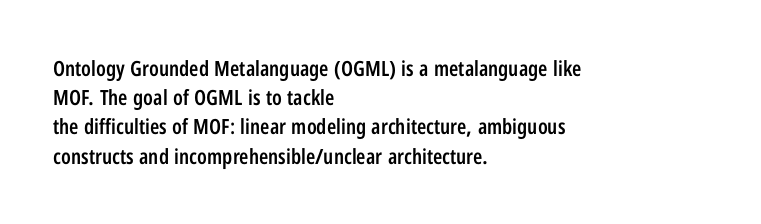
Q: Is the text bold? A: Semi-bold.
Q: Is the text italic (slanted)? A: No, it is upright.
Q: Is the text underlined? A: No.
Q: How is the paragraph aligned? A: Left-aligned.
Q: Is the spacing between letters normal or unusually wide? A: Normal.
Q: Is the spacing between lines tight, normal or loose? A: Normal.
